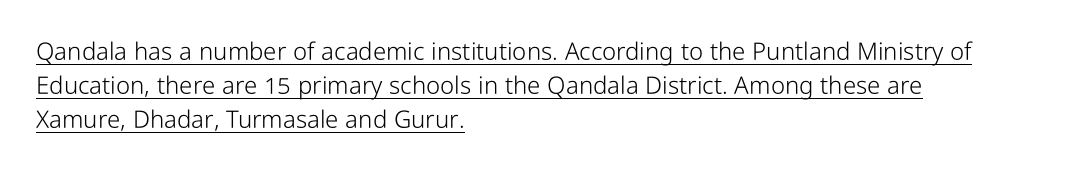
The image shows 24 px text type, upright; set left-aligned, normal line spacing (1.41x), normal letter spacing, underlined.
